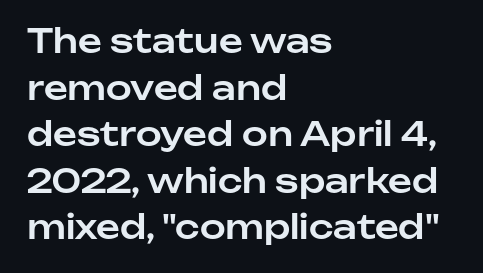
{"serif": "no", "italic": "no", "width": "normal", "stroke_contrast": "low", "x_height": "medium", "monospaced": "no", "underline": "no", "align": "left", "line_spacing": "normal", "line_spacing_ratio": 1.41, "letter_spacing": "normal", "letter_spacing_em": 0.0, "glyph_px": 33}
